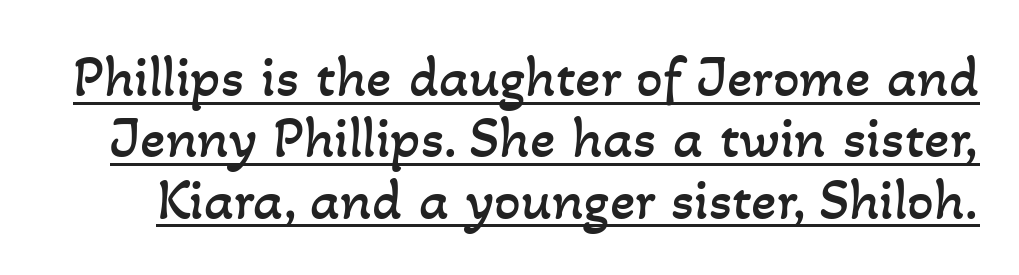
The image shows 59 px regular-weight type; set tight line spacing (1.04x), normal letter spacing, underlined; low stroke contrast and a small x-height.
